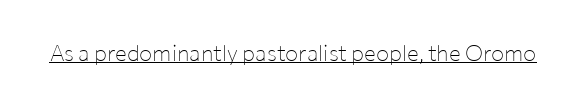
Does a line run under the words? Yes, clearly. Each word holds together tightly as a unit, with standard inter-letter gaps. When letters stand straight like this, we call the style roman or upright. Compared with a typical body face, this is equally light or lighter still.
